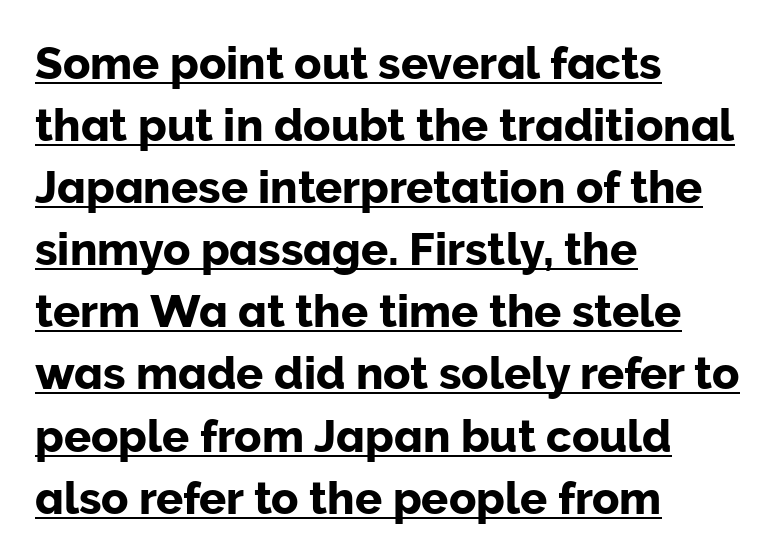
This is roman type, the default non-slanted kind. Casual observation: everything's shoved over to the left. Letterform terminals end flat and unadorned throughout the passage. This block has exactly the height ordinary leading produces. Each letter keeps its own natural width here, so spacing adapts to shape. Compared with typical body copy, the letter spacing here is the same.
